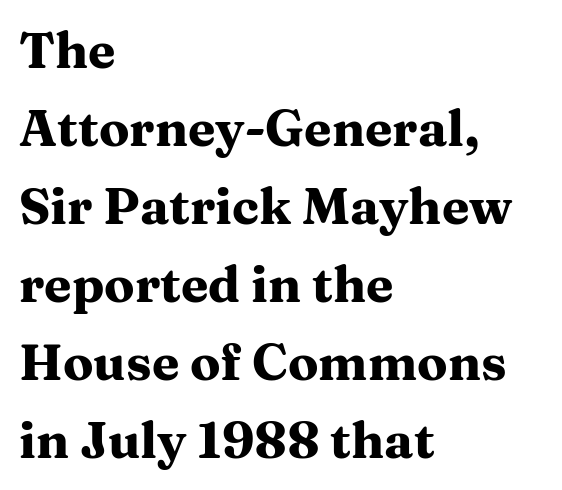
Weight: bold. The type is set solid horizontally, with unmodified tracking. Note the varied advance widths — an 'i' is clearly narrower than an 'm'. These lines are composed in type with serifs. Regular leading.
